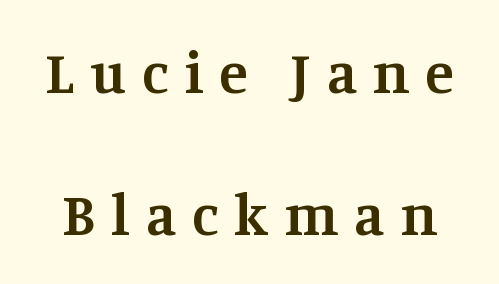
Compared with typical paragraphs, the rows here are farther apart. Check where the strokes stop: tiny serifs finish them off. Caption: semibold face, moderately heavy strokes. Descenders hang freely into open space. Tracking here is generous; glyphs stand well apart from one another.
